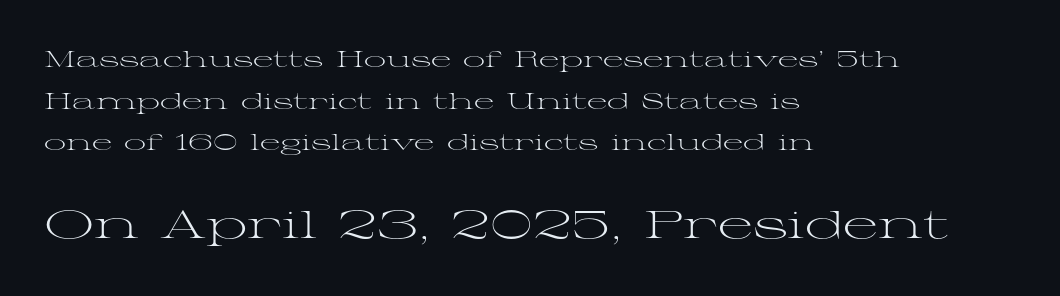
{"serif": "yes", "italic": "no", "bold": "no", "weight": "light", "width": "wide", "stroke_contrast": "medium", "x_height": "medium", "monospaced": "no", "underline": "no", "align": "left", "line_spacing_ratio": 1.89, "letter_spacing": "normal", "letter_spacing_em": 0.0, "larger_block": "second", "size_ratio": 1.73, "glyph_px": 38}
